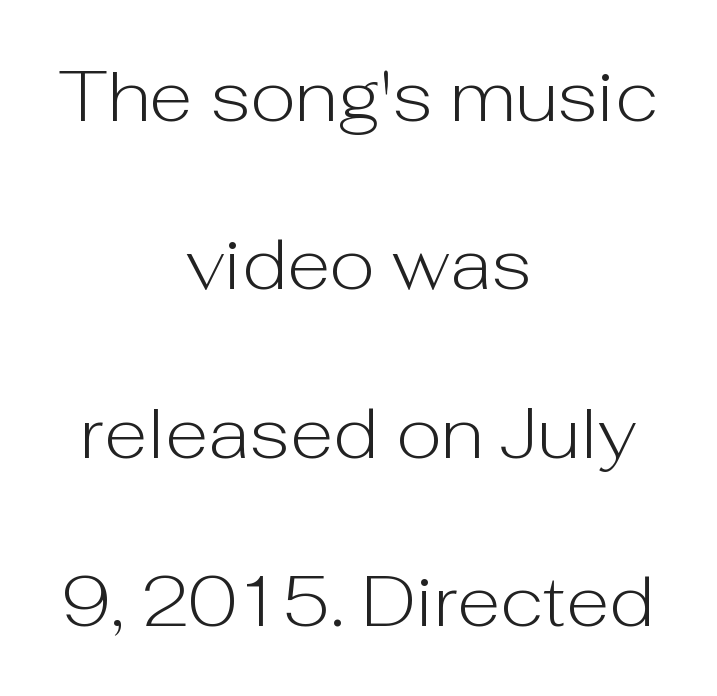
{"serif": "no", "italic": "no", "bold": "no", "weight": "light", "width": "normal", "stroke_contrast": "low", "x_height": "medium", "monospaced": "no", "underline": "no", "align": "center", "line_spacing": "loose", "line_spacing_ratio": 2.37, "letter_spacing": "normal", "letter_spacing_em": 0.0, "glyph_px": 71}
